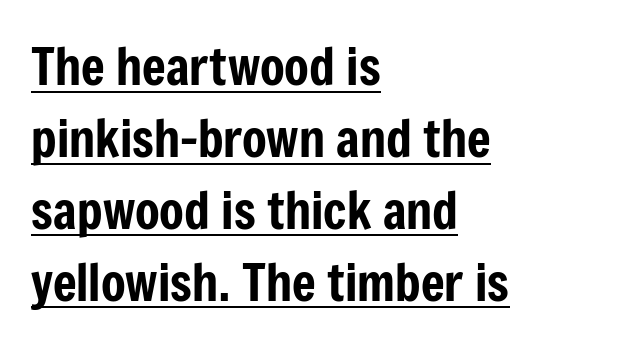
Horizontal bands of white between lines are of average thickness. These characters rest on top of a visible drawn line. A typesetter would call this proportional, since set widths differ per character. This rendering employs a face without finishing strokes, i.e., a sans-serif. Observe the ordinary spacing: letters are neighbours, not strangers. Does the lettering tilt? It doesn't — this is upright.
